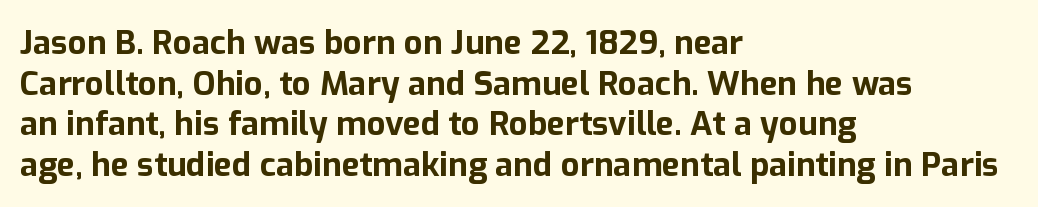
{"serif": "no", "italic": "no", "bold": "yes", "weight": "bold", "width": "normal", "stroke_contrast": "low", "x_height": "medium", "monospaced": "no", "underline": "no", "align": "left", "line_spacing_ratio": 1.23, "letter_spacing": "normal", "letter_spacing_em": 0.0, "glyph_px": 33}
